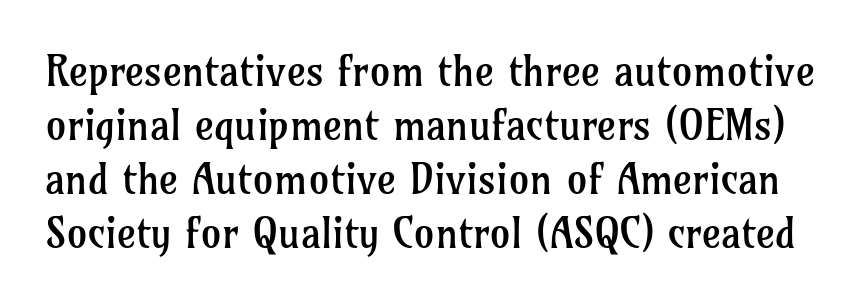
{"serif": "yes", "italic": "no", "bold": "no", "weight": "regular", "width": "normal", "stroke_contrast": "low", "x_height": "medium", "monospaced": "no", "underline": "no", "line_spacing": "normal", "line_spacing_ratio": 1.32, "letter_spacing": "normal", "letter_spacing_em": 0.0, "glyph_px": 41}
